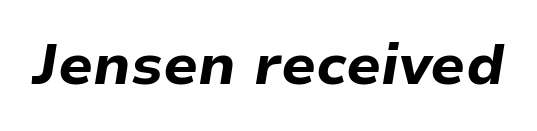
Q: Is the text bold? A: Yes.
Q: Is the text italic (slanted)? A: Yes, it leans right by about 9 degrees.
Q: Is the text underlined? A: No.
Q: Is the spacing between letters normal or unusually wide? A: Normal.
Q: Width (condensed, normal, or wide)? A: Normal.
Q: Stroke contrast? A: Low.
Q: x-height? A: Medium.
Q: Monospaced? A: No.
